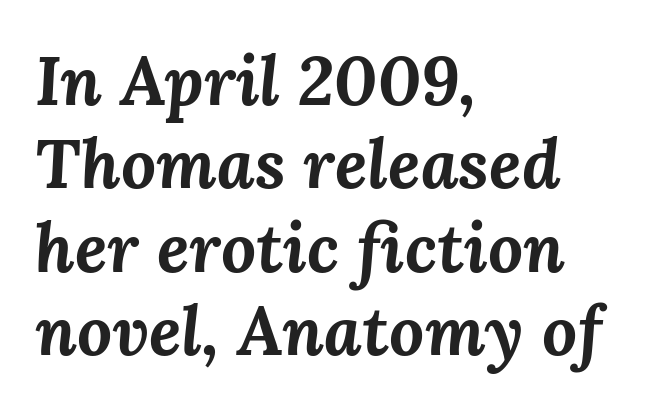
It's the slanting kind of type. Heavy, bold letterforms. Honestly, the letter spacing is just normal — you wouldn't notice it. Do the characters align in a grid? No, the font is proportional. Descenders are the only things crossing below the line. The compositor pushed each line to the left boundary.
